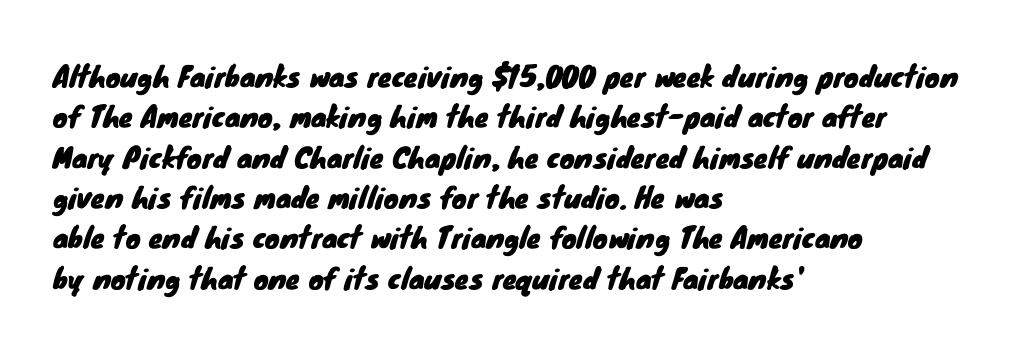
{"serif": "no", "width": "normal", "stroke_contrast": "low", "x_height": "small", "monospaced": "no", "underline": "no", "align": "left", "line_spacing": "normal", "line_spacing_ratio": 1.44, "letter_spacing": "normal", "letter_spacing_em": 0.0, "glyph_px": 28}
